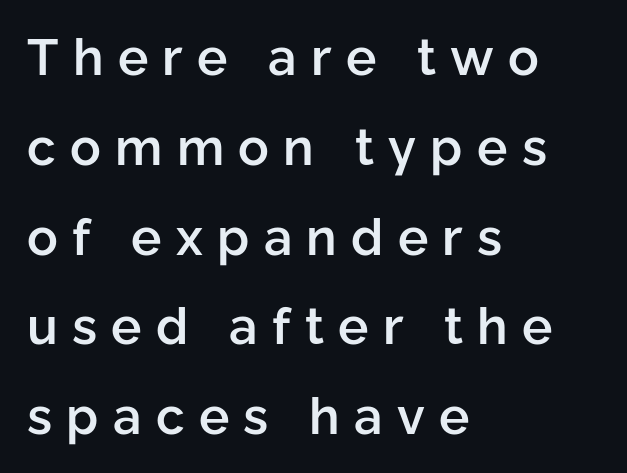
{"serif": "no", "italic": "no", "bold": "semi", "weight": "semibold", "width": "normal", "stroke_contrast": "low", "x_height": "medium", "monospaced": "no", "underline": "no", "align": "left", "line_spacing_ratio": 1.76, "letter_spacing": "wide", "letter_spacing_em": 0.28, "glyph_px": 51}
